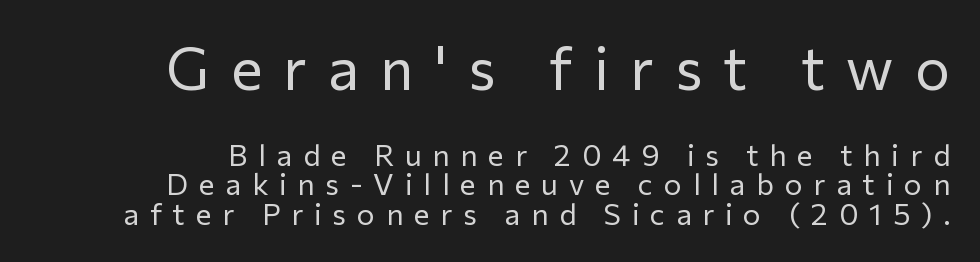
{"serif": "no", "italic": "no", "bold": "no", "weight": "regular", "width": "normal", "stroke_contrast": "low", "x_height": "medium", "monospaced": "no", "underline": "no", "line_spacing": "tight", "line_spacing_ratio": 0.98, "letter_spacing": "wide", "letter_spacing_em": 0.36, "larger_block": "first", "size_ratio": 1.97, "glyph_px": 59}
